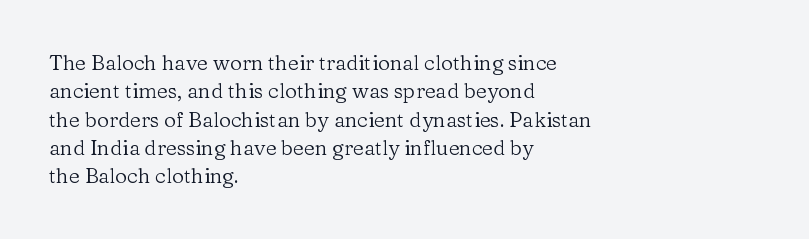
Q: Is the text bold? A: No.
Q: Is the text italic (slanted)? A: No, it is upright.
Q: Is the text underlined? A: No.
Q: How is the paragraph aligned? A: Left-aligned.
Q: Is the spacing between letters normal or unusually wide? A: Normal.
Q: Is the spacing between lines tight, normal or loose? A: Normal.
